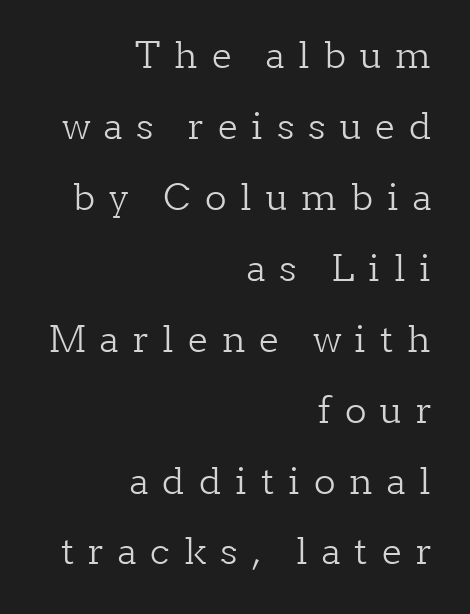
Q: Is the text bold? A: No.
Q: Is the text italic (slanted)? A: No, it is upright.
Q: Is the typeface a serif or a sans-serif typeface? A: Serif.
Q: Is the text underlined? A: No.
Q: How is the paragraph aligned? A: Right-aligned.
Q: Is the spacing between letters normal or unusually wide? A: Unusually wide.
Q: Is the spacing between lines tight, normal or loose? A: Loose.
Q: Width (condensed, normal, or wide)? A: Normal.
Q: Stroke contrast? A: Low.
Q: x-height? A: Medium.
Q: Monospaced? A: No.
